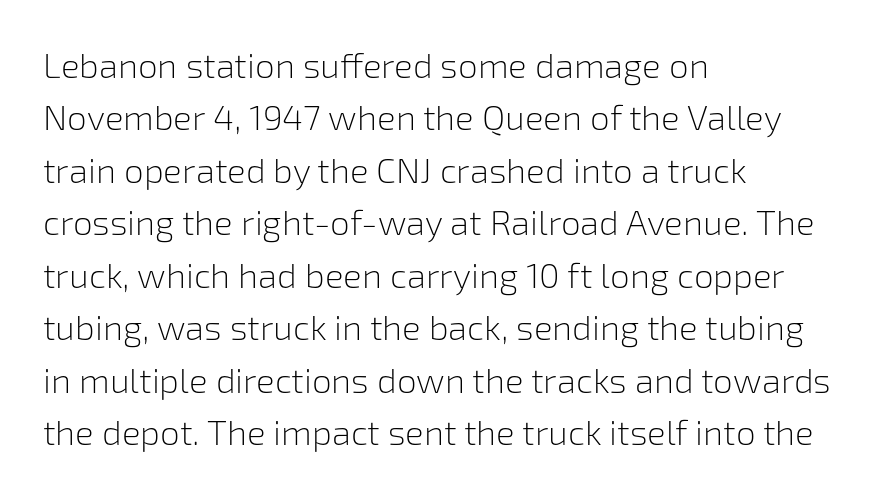
The image shows 35 px light sans-serif type, upright; set left-aligned, normal line spacing (1.5x), normal letter spacing, not underlined; low stroke contrast and a medium x-height.
